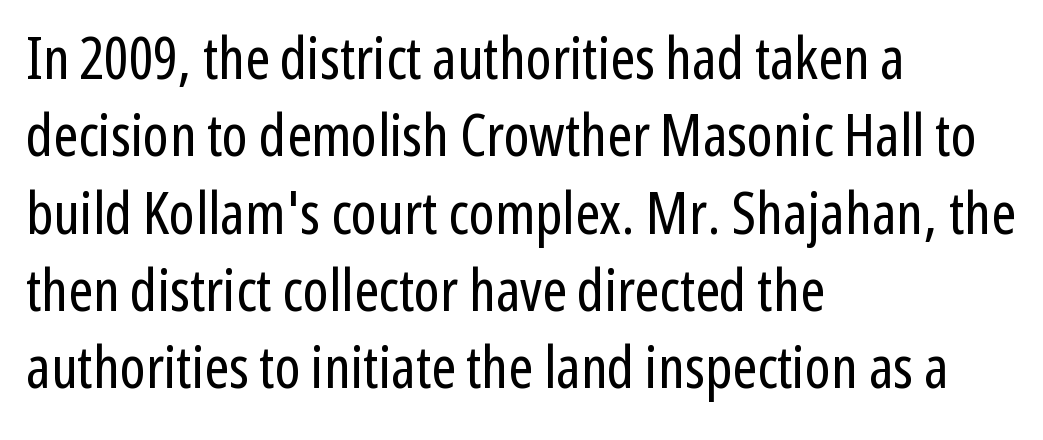
Q: Is the text bold? A: No.
Q: Is the text italic (slanted)? A: No, it is upright.
Q: Is the typeface a serif or a sans-serif typeface? A: Sans-serif.
Q: Is the text underlined? A: No.
Q: How is the paragraph aligned? A: Left-aligned.
Q: Is the spacing between letters normal or unusually wide? A: Normal.
Q: Is the spacing between lines tight, normal or loose? A: Normal.
Q: Width (condensed, normal, or wide)? A: Condensed.
Q: Stroke contrast? A: Low.
Q: x-height? A: Medium.
Q: Monospaced? A: No.
